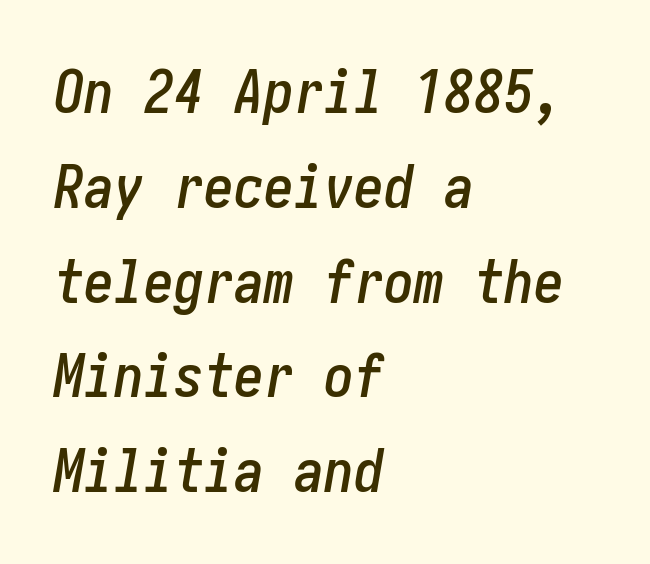
{"italic": "yes", "lean": "right", "slant_degrees": 10, "width": "condensed", "stroke_contrast": "low", "x_height": "medium", "underline": "no", "align": "left", "line_spacing": "normal", "line_spacing_ratio": 1.58, "letter_spacing": "normal", "letter_spacing_em": 0.0, "glyph_px": 60}
